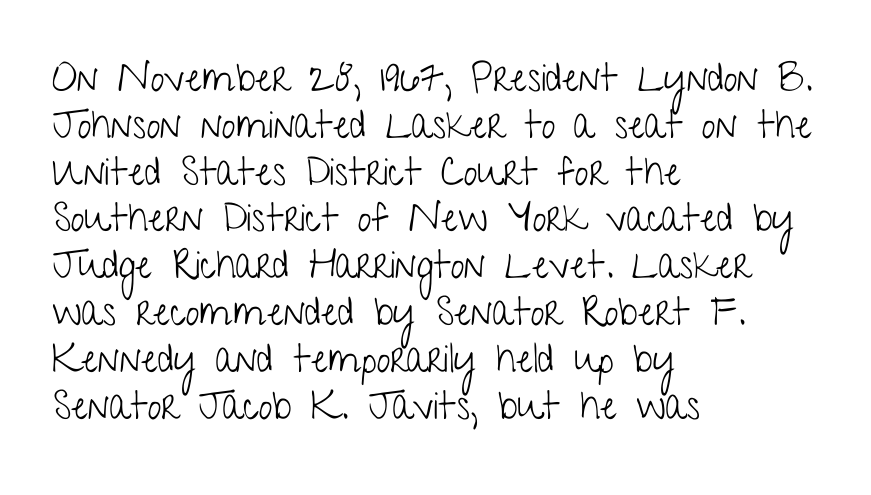
The image shows 39 px light, condensed sans-serif type, upright; set left-aligned, line spacing 1.2x, normal letter spacing, not underlined; low stroke contrast and a medium x-height.
